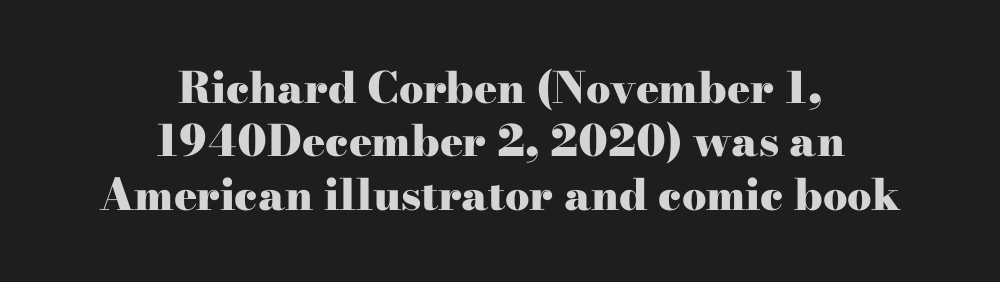
{"serif": "yes", "italic": "no", "bold": "yes", "weight": "heavy", "width": "wide", "stroke_contrast": "high", "x_height": "small", "monospaced": "no", "underline": "no", "align": "center", "line_spacing_ratio": 1.24, "letter_spacing": "normal", "letter_spacing_em": 0.0, "glyph_px": 43}
